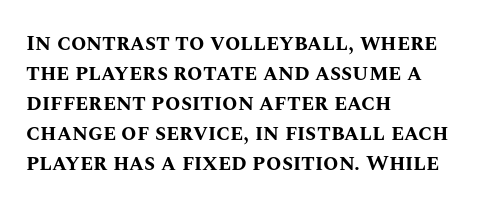
Italic: no, the glyphs are upright roman. Standard letterfit; no display-style spreading of the glyphs. Glance below the letters and you will spot only blank space. Its strokes are broad and dark, the hallmark of bold type.
